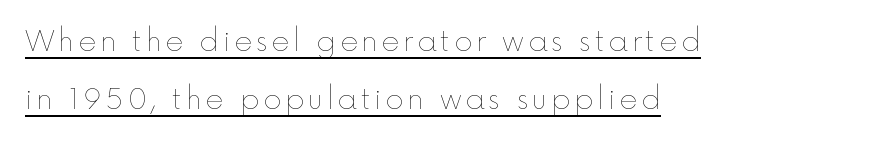
The image shows 28 px thin type, upright; set left-aligned, loose line spacing (2.08x), underlined; a medium x-height.
